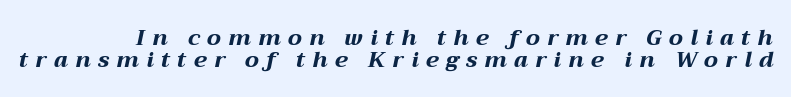
The image shows 22 px bold type, italic (leaning right); set tight line spacing (0.98x), unusually wide letter spacing (+0.33 em), not underlined.
